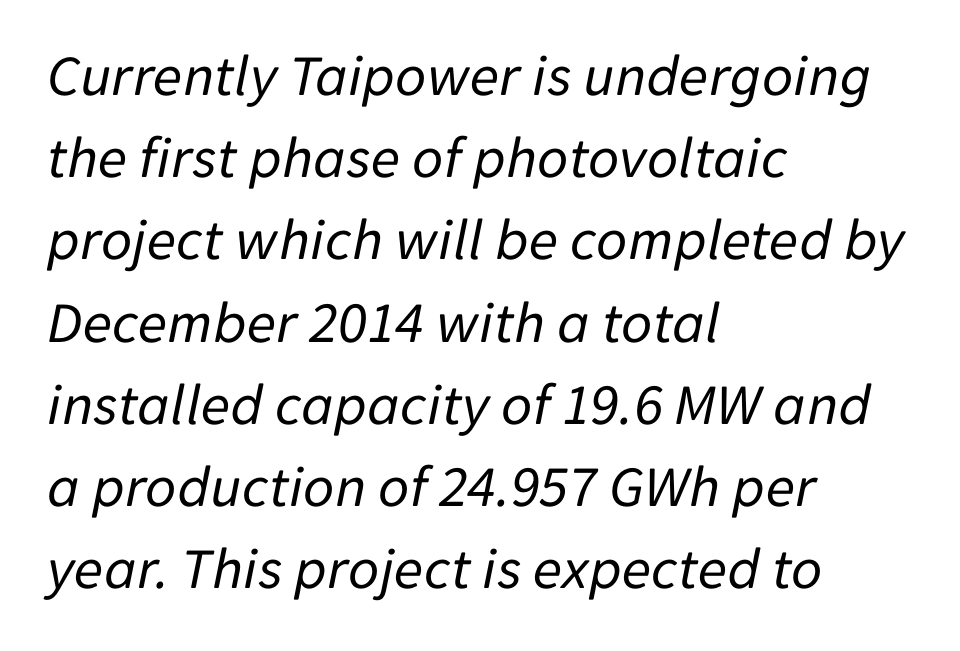
The image shows 60 px regular-weight type, italic (leaning right); set left-aligned, normal line spacing (1.37x), normal letter spacing, not underlined; low stroke contrast and a medium x-height.
